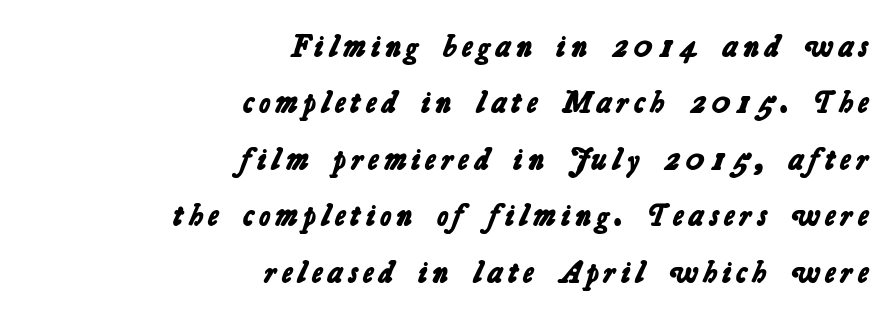
{"serif": "no", "bold": "yes", "weight": "bold", "width": "normal", "stroke_contrast": "low", "x_height": "medium", "monospaced": "no", "underline": "no", "align": "right", "line_spacing_ratio": 1.82, "glyph_px": 31}
